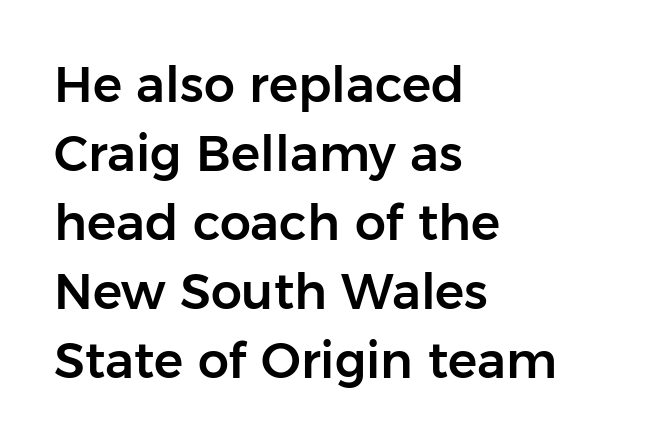
The image shows 49 px sans-serif type, upright; set left-aligned, normal line spacing (1.41x), normal letter spacing, not underlined; low stroke contrast and a medium x-height.
